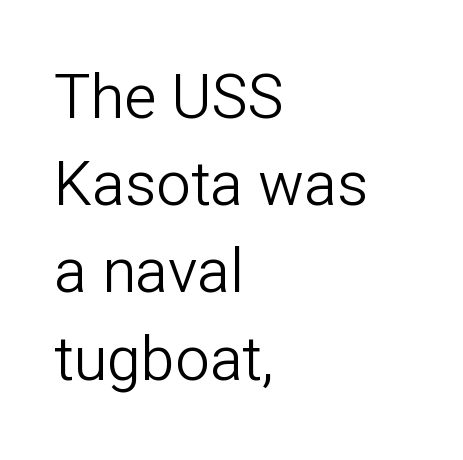
If you measured baseline to baseline, you'd find a middling distance. This sample uses an upright cut, with every glyph sitting square on the baseline. The font family rendered here belongs to the sans-serif group. Here the designer chose a conventional face with non-uniform glyph widths. Layout note: lines flush left.
